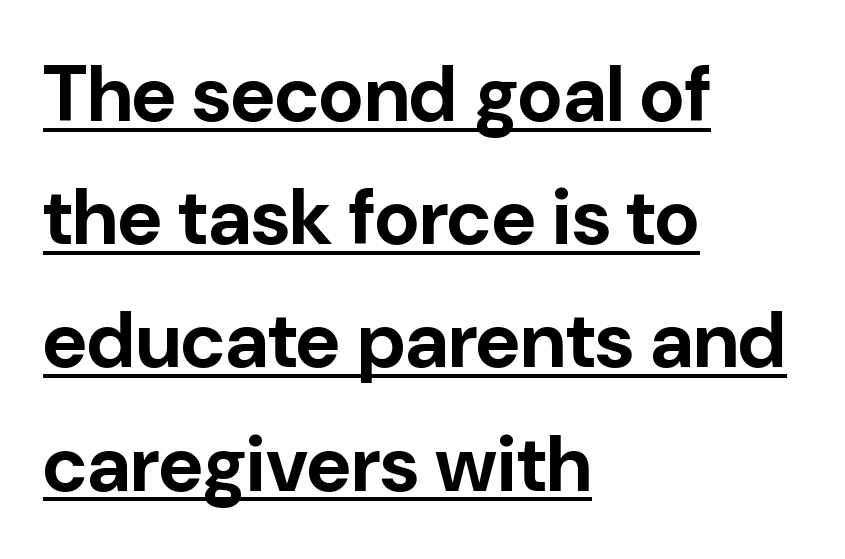
{"serif": "no", "italic": "no", "bold": "yes", "weight": "bold", "width": "normal", "stroke_contrast": "low", "x_height": "medium", "monospaced": "no", "underline": "yes", "align": "left", "line_spacing": "normal", "line_spacing_ratio": 1.58, "letter_spacing": "normal", "letter_spacing_em": 0.0, "glyph_px": 78}
